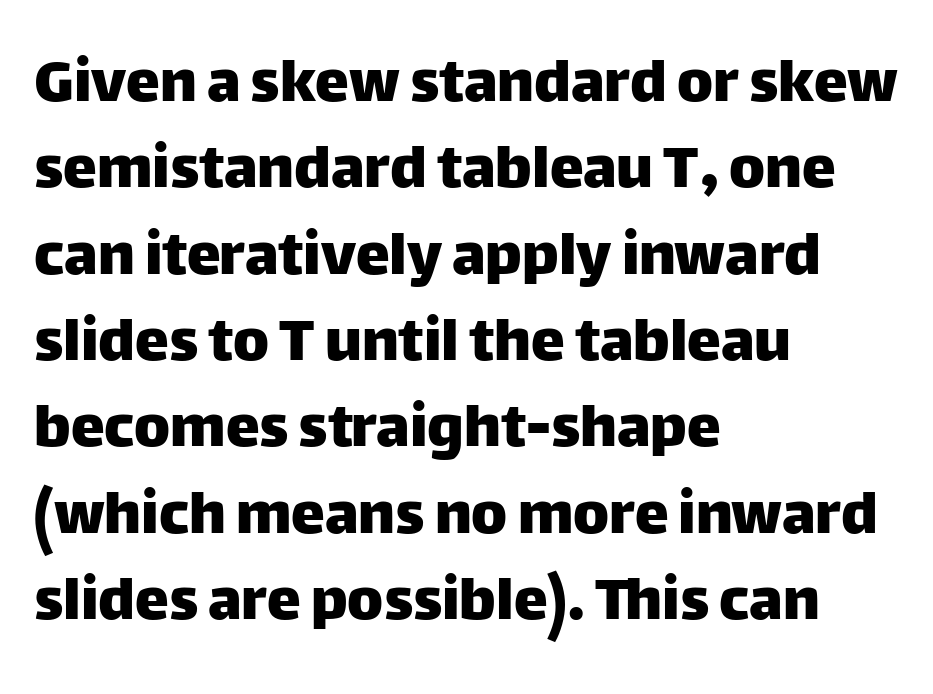
The image shows 68 px sans-serif type, upright; set left-aligned, normal line spacing (1.27x), normal letter spacing, not underlined; low stroke contrast and a large x-height.
